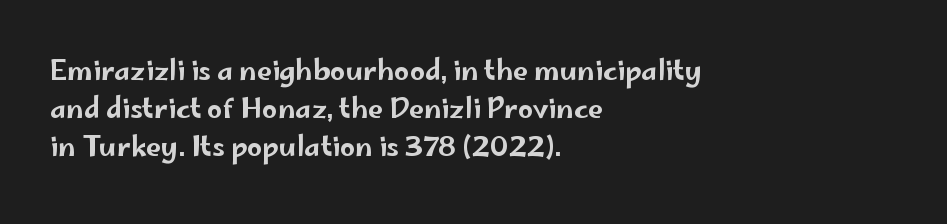
The ragged edge is on the right, which tells us the setting is flush left. Underline: absent. Does the leading feel generous? No, just average. The type is set solid horizontally, with unmodified tracking.
